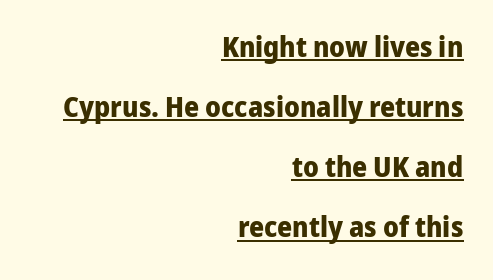
The image shows 29 px bold sans-serif type, upright; set right-aligned, loose line spacing (2.07x), normal letter spacing, underlined; low stroke contrast and a medium x-height.
